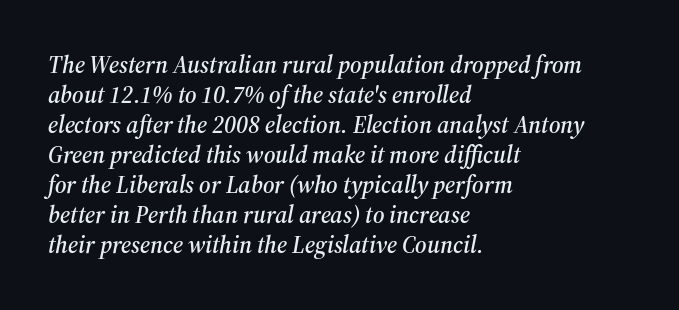
{"italic": "yes", "lean": "right", "slant_degrees": 12, "underline": "no", "align": "left", "line_spacing": "normal", "line_spacing_ratio": 1.25, "letter_spacing": "normal", "letter_spacing_em": 0.0, "glyph_px": 24}
